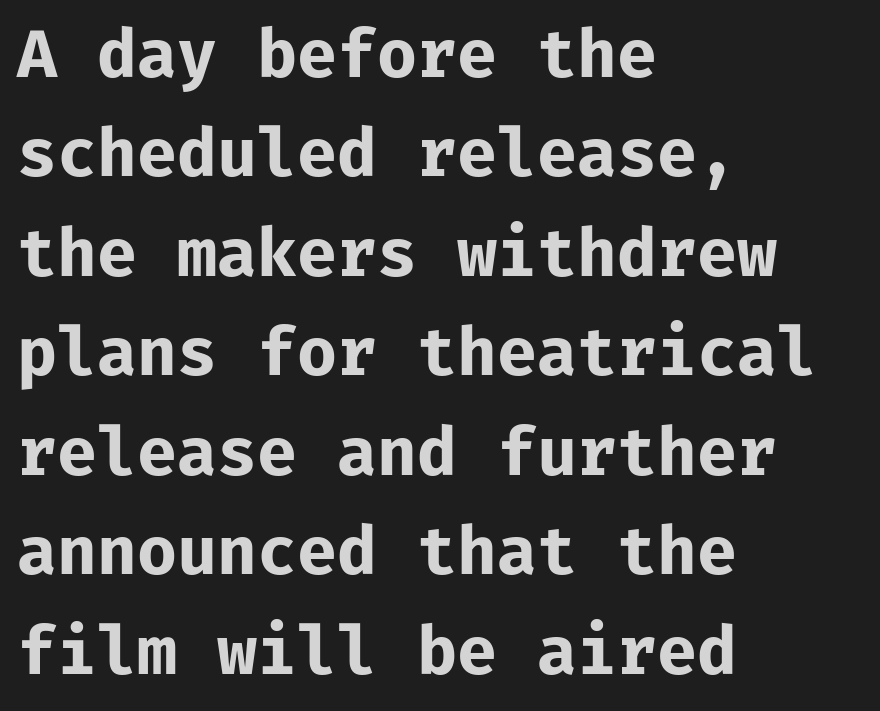
Q: Is the text bold? A: Yes.
Q: Is the text italic (slanted)? A: No, it is upright.
Q: Is the typeface a serif or a sans-serif typeface? A: Sans-serif.
Q: Is the text underlined? A: No.
Q: How is the paragraph aligned? A: Left-aligned.
Q: Is the spacing between letters normal or unusually wide? A: Normal.
Q: Is the spacing between lines tight, normal or loose? A: Normal.
Q: Width (condensed, normal, or wide)? A: Normal.
Q: Stroke contrast? A: Low.
Q: x-height? A: Medium.
